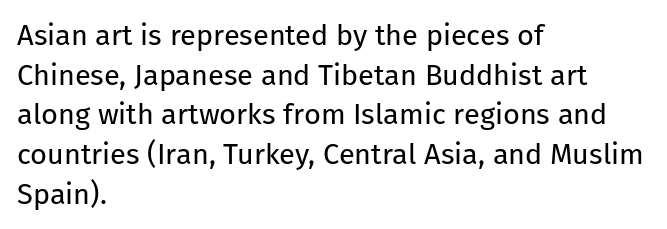
{"serif": "no", "italic": "no", "bold": "no", "weight": "regular", "width": "normal", "stroke_contrast": "low", "x_height": "medium", "monospaced": "no", "underline": "no", "align": "left", "line_spacing": "normal", "line_spacing_ratio": 1.37, "letter_spacing": "normal", "letter_spacing_em": 0.0, "glyph_px": 29}
